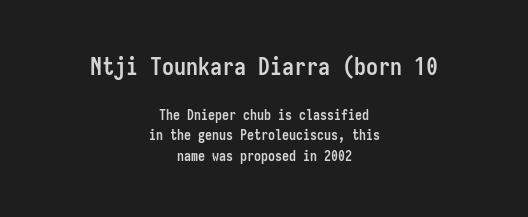
{"italic": "no", "bold": "yes", "underline": "no", "align": "center", "line_spacing": "normal", "line_spacing_ratio": 1.48, "letter_spacing": "normal", "letter_spacing_em": 0.0, "larger_block": "first", "size_ratio": 1.71, "glyph_px": 24}
